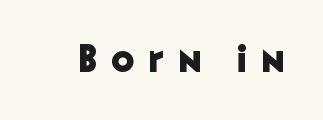
The image shows 41 px bold sans-serif type, upright; set unusually wide letter spacing (+0.35 em), not underlined; low stroke contrast and a medium x-height.
